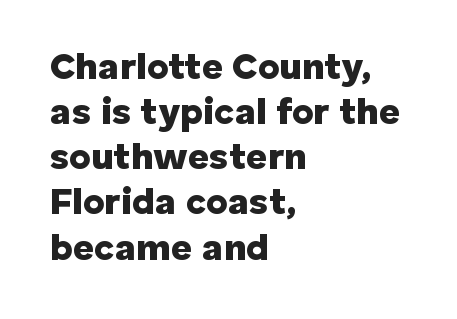
The image shows 37 px heavy sans-serif type, upright; set left-aligned, line spacing 1.22x, normal letter spacing, not underlined; low stroke contrast and a medium x-height.
